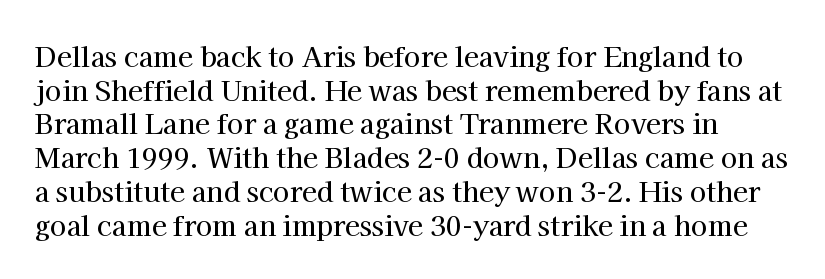
Default kerning and tracking; the words read as compact shapes. Underlining? Definitely not there. The line-height multiplier appears to be the usual default. This is roman type, the default non-slanted kind.
